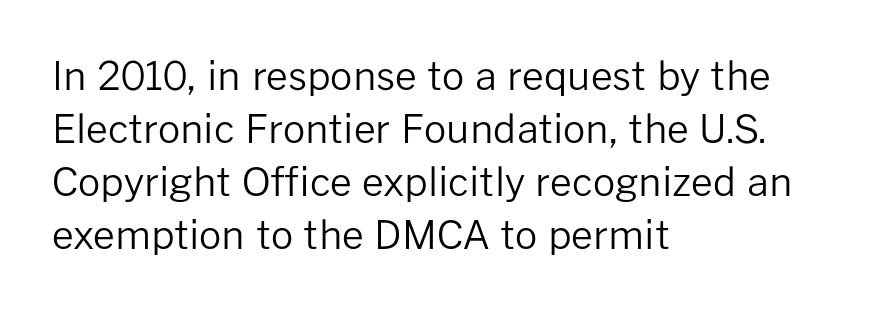
{"serif": "no", "italic": "no", "bold": "no", "weight": "regular", "width": "normal", "stroke_contrast": "low", "x_height": "medium", "monospaced": "no", "underline": "no", "align": "left", "line_spacing": "normal", "line_spacing_ratio": 1.36, "letter_spacing": "normal", "letter_spacing_em": 0.0, "glyph_px": 39}
